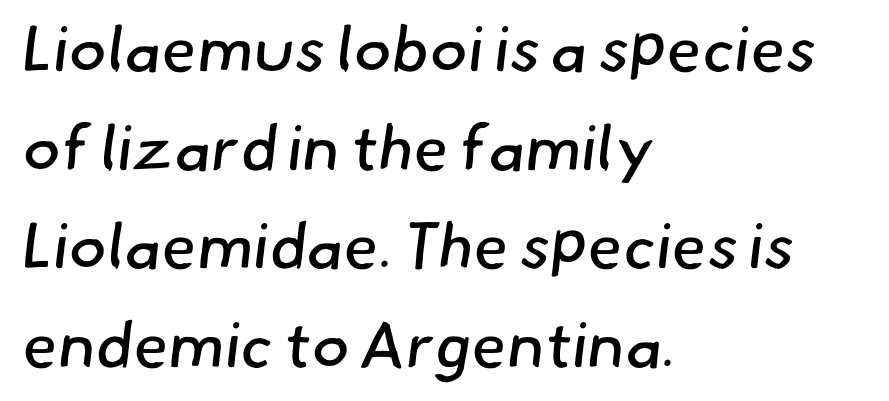
Q: Is the text bold? A: No.
Q: Is the typeface a serif or a sans-serif typeface? A: Sans-serif.
Q: Is the text underlined? A: No.
Q: How is the paragraph aligned? A: Left-aligned.
Q: Is the spacing between letters normal or unusually wide? A: Normal.
Q: Is the spacing between lines tight, normal or loose? A: Normal.
Q: Width (condensed, normal, or wide)? A: Normal.
Q: Stroke contrast? A: Low.
Q: x-height? A: Small.
Q: Monospaced? A: No.
